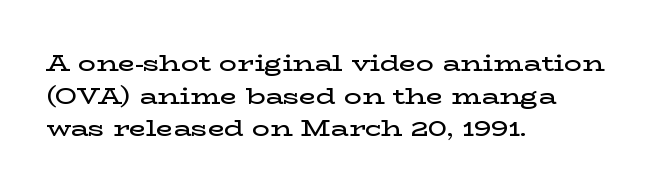
The image shows 22 px text type, upright; set left-aligned, normal line spacing (1.48x), normal letter spacing, not underlined.
